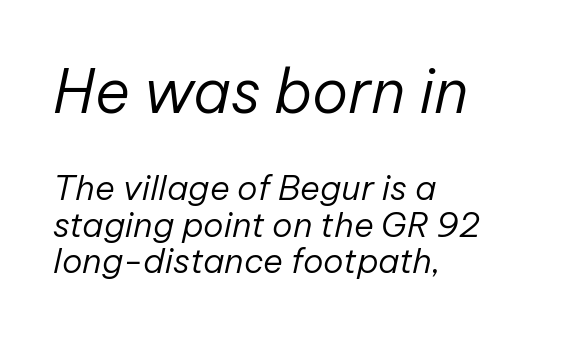
Q: Is the text bold? A: No.
Q: Is the text italic (slanted)? A: Yes, it leans right by about 12 degrees.
Q: Is the text underlined? A: No.
Q: How is the paragraph aligned? A: Left-aligned.
Q: Is the spacing between letters normal or unusually wide? A: Normal.
Q: Is the spacing between lines tight, normal or loose? A: Tight.
Q: Which block of text is set in a larger size, the first (top) or the second (bottom)? A: The first (top) one.
Q: Width (condensed, normal, or wide)? A: Normal.
Q: Stroke contrast? A: Low.
Q: x-height? A: Medium.
Q: Monospaced? A: No.
